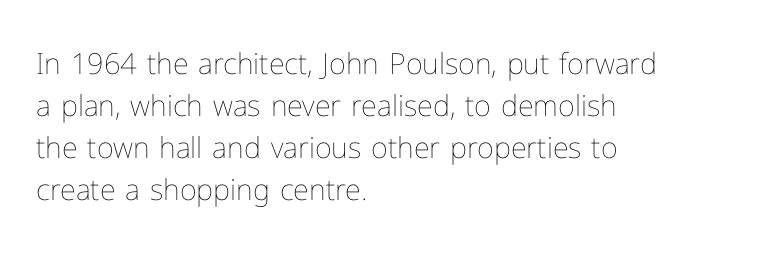
{"italic": "no", "bold": "no", "weight": "thin", "width": "normal", "stroke_contrast": "low", "x_height": "medium", "monospaced": "no", "underline": "no", "align": "left", "line_spacing": "normal", "line_spacing_ratio": 1.45, "letter_spacing": "normal", "letter_spacing_em": 0.0, "glyph_px": 29}
